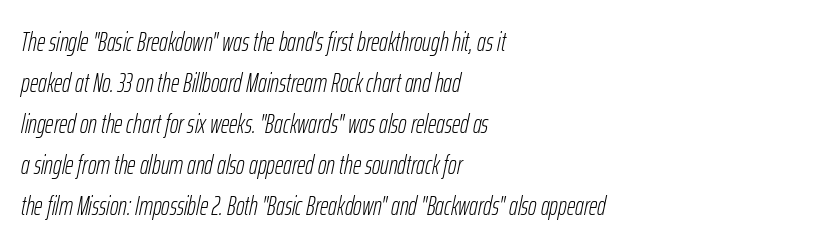
Q: Is the text bold? A: No.
Q: Is the text italic (slanted)? A: Yes, it leans right by about 12 degrees.
Q: Is the text underlined? A: No.
Q: How is the paragraph aligned? A: Left-aligned.
Q: Is the spacing between letters normal or unusually wide? A: Normal.
Q: Is the spacing between lines tight, normal or loose? A: Normal.
